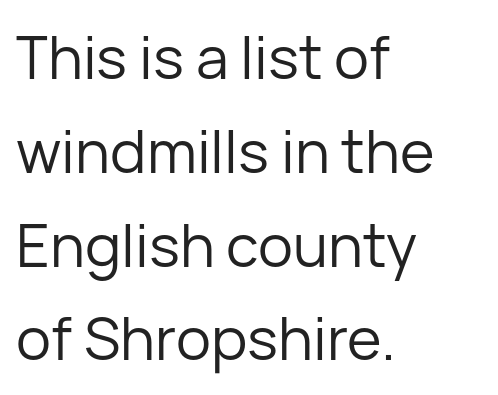
The designer went with a sans here, leaving each stem footless. Stem width sits at or under what a default text font uses. A normal amount of white space separates one row of letters from the next. Notice how the passage keeps a crisp vertical edge on the left only.
